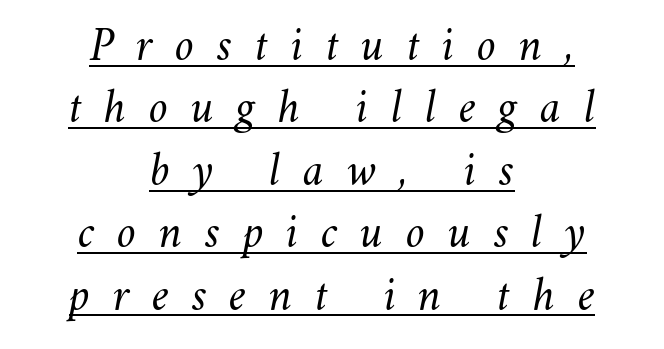
Notice how descenders clear the ascenders below comfortably — that's standard leading. Horizontal alignment here is central, giving a formal, balanced look. Weight class: somewhere from thin through regular. The tracking reads as deliberately expanded to a designer's eye. The typography opts for an oblique posture over an upright one. The typesetter has applied underlining to the passage shown.
